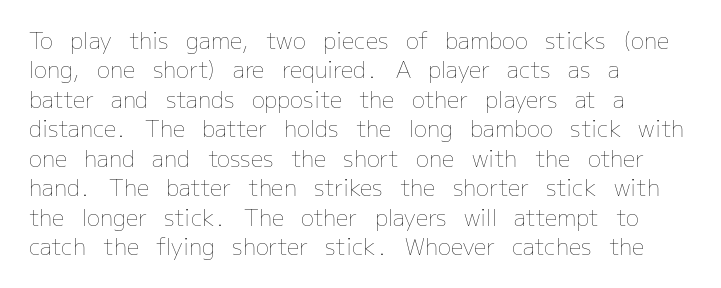
Q: Is the text bold? A: No.
Q: Is the text italic (slanted)? A: No, it is upright.
Q: Is the text underlined? A: No.
Q: How is the paragraph aligned? A: Left-aligned.
Q: Is the spacing between letters normal or unusually wide? A: Normal.
Q: Is the spacing between lines tight, normal or loose? A: Normal.
